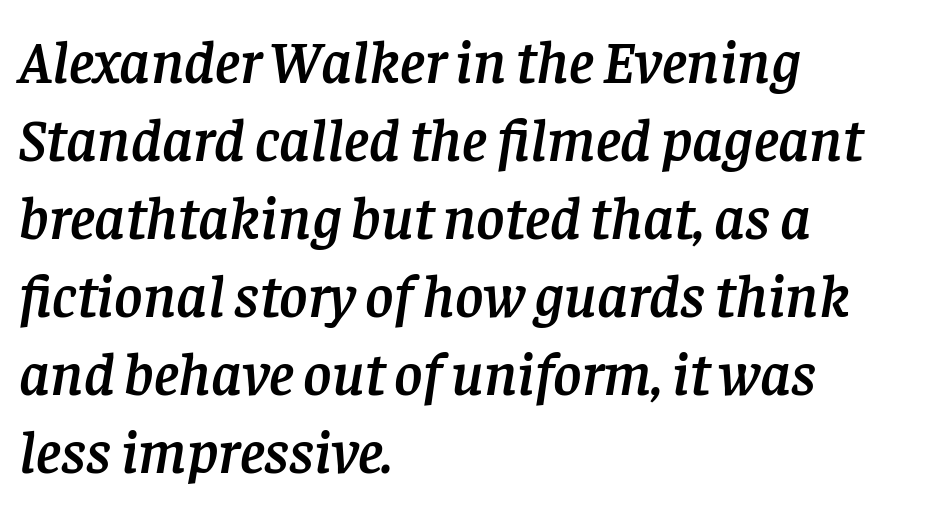
{"serif": "yes", "italic": "yes", "lean": "right", "slant_degrees": 8, "width": "normal", "stroke_contrast": "low", "x_height": "large", "monospaced": "no", "underline": "no", "align": "left", "line_spacing": "normal", "line_spacing_ratio": 1.28, "letter_spacing": "normal", "letter_spacing_em": 0.0, "glyph_px": 61}
